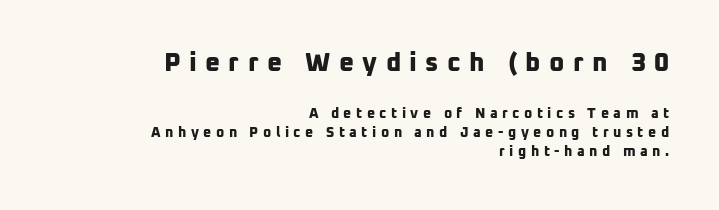
Q: Is the text bold? A: Yes.
Q: Is the text underlined? A: No.
Q: How is the paragraph aligned? A: Right-aligned.
Q: Is the spacing between letters normal or unusually wide? A: Unusually wide.
Q: Is the spacing between lines tight, normal or loose? A: Normal.
Q: Which block of text is set in a larger size, the first (top) or the second (bottom)? A: The first (top) one.
